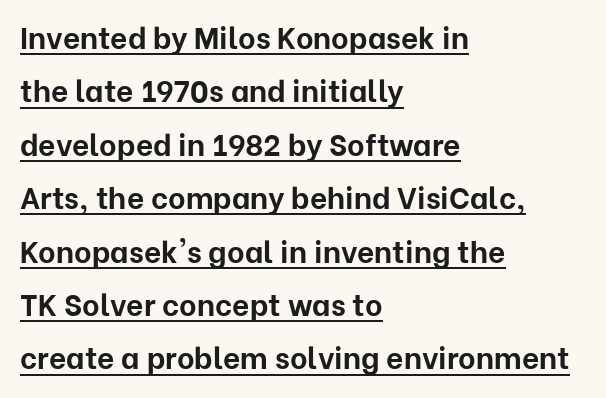
The image shows 30 px bold sans-serif type, upright; set left-aligned, line spacing 1.78x, normal letter spacing, underlined; low stroke contrast and a medium x-height.
